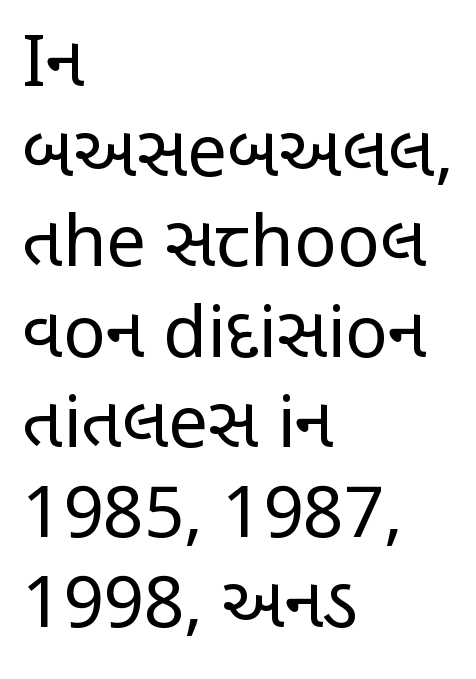
Look at the bottom of the vertical strokes: they stop flat, with no serifs. Nope, not italic — everything's standing straight. The strokes carry an ordinary text weight at most. Is this a fixed-width face? No — the glyphs have proportional, varying widths. Does the leading feel generous? No, just average. Caption: standard tracking, unaltered.
